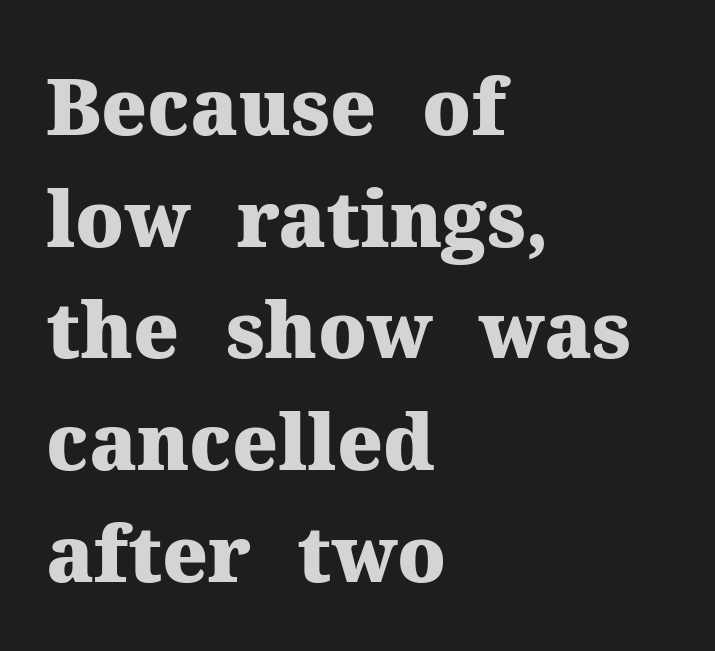
Do the characters align in a grid? No, the font is proportional. The string is rendered with underlining switched off. The letters are bold, with thick, heavy strokes. Ascenders rise straight up at ninety degrees. This sample uses a serif face. Normally led — the rows are evenly, conventionally spaced.
